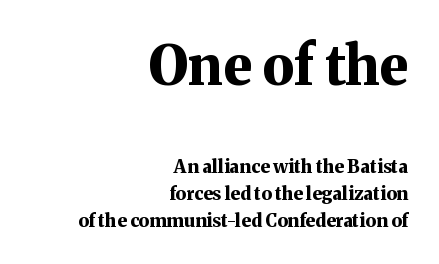
{"serif": "yes", "italic": "no", "bold": "yes", "weight": "bold", "width": "normal", "stroke_contrast": "medium", "x_height": "medium", "monospaced": "no", "underline": "no", "align": "right", "line_spacing": "normal", "line_spacing_ratio": 1.5, "letter_spacing": "normal", "letter_spacing_em": 0.0, "larger_block": "first", "size_ratio": 3.0, "glyph_px": 54}
